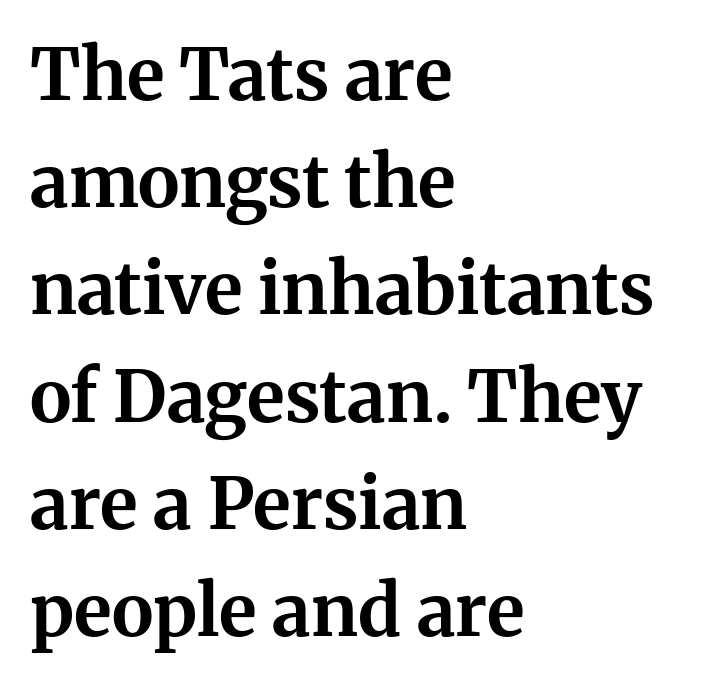
Q: Is the text bold? A: Yes.
Q: Is the text italic (slanted)? A: No, it is upright.
Q: Is the typeface a serif or a sans-serif typeface? A: Serif.
Q: Is the text underlined? A: No.
Q: How is the paragraph aligned? A: Left-aligned.
Q: Is the spacing between letters normal or unusually wide? A: Normal.
Q: Is the spacing between lines tight, normal or loose? A: Normal.
Q: Width (condensed, normal, or wide)? A: Normal.
Q: Stroke contrast? A: Medium.
Q: x-height? A: Medium.
Q: Monospaced? A: No.
